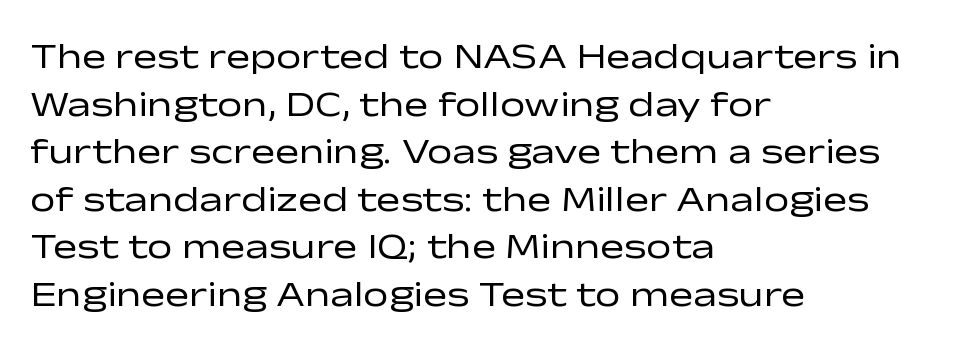
The image shows 36 px regular-weight, wide sans-serif type, upright; set left-aligned, normal line spacing (1.32x), normal letter spacing, not underlined; low stroke contrast and a medium x-height.
